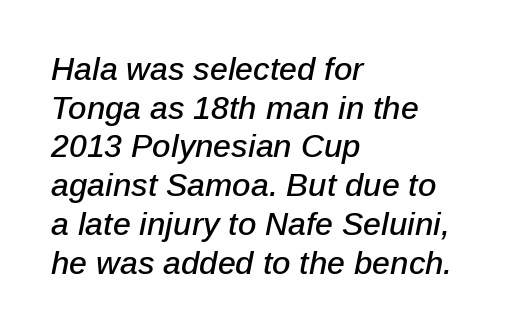
{"italic": "yes", "lean": "right", "slant_degrees": 12, "width": "normal", "stroke_contrast": "low", "x_height": "medium", "monospaced": "no", "underline": "no", "align": "left", "line_spacing_ratio": 1.21, "letter_spacing": "normal", "letter_spacing_em": 0.0, "glyph_px": 32}
